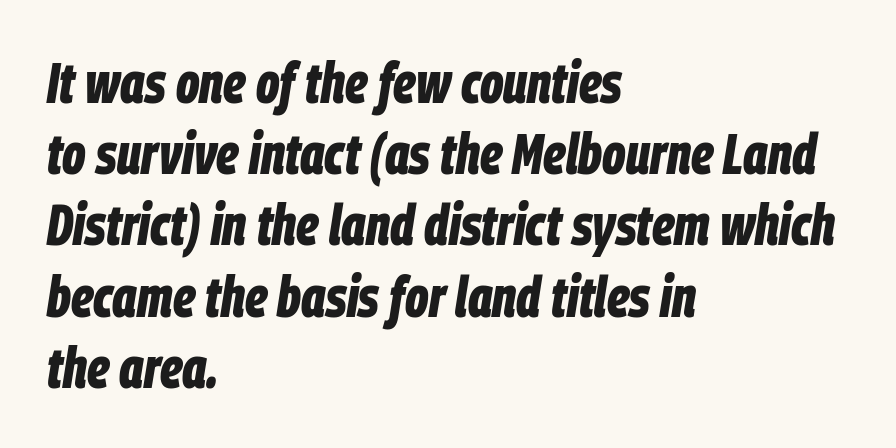
{"italic": "yes", "lean": "right", "slant_degrees": 9, "bold": "yes", "weight": "bold", "width": "condensed", "stroke_contrast": "low", "x_height": "large", "monospaced": "no", "underline": "no", "align": "left", "line_spacing": "normal", "line_spacing_ratio": 1.25, "letter_spacing": "normal", "letter_spacing_em": 0.0, "glyph_px": 57}
